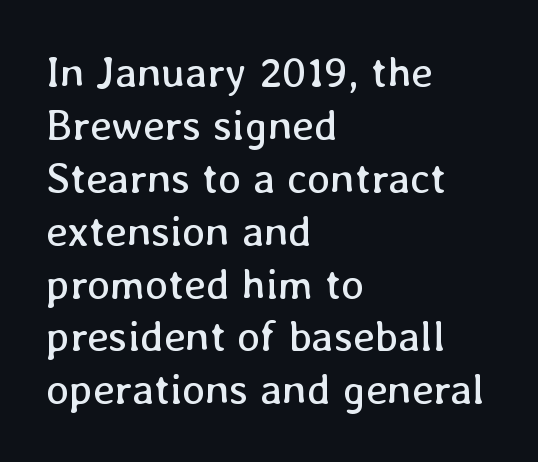
Q: Is the text bold? A: No.
Q: Is the text italic (slanted)? A: No, it is upright.
Q: Is the text underlined? A: No.
Q: How is the paragraph aligned? A: Left-aligned.
Q: Is the spacing between letters normal or unusually wide? A: Normal.
Q: Width (condensed, normal, or wide)? A: Normal.
Q: Stroke contrast? A: Low.
Q: x-height? A: Medium.
Q: Monospaced? A: No.
